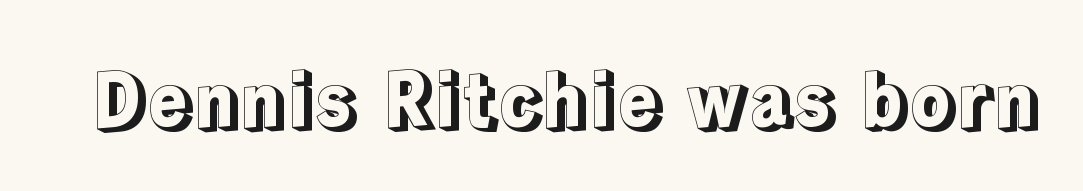
You could call the tracking neutral — neither tight nor loose. The passage shown is typed in a proportional face where columns would drift. You can tell it's not italic because the verticals are truly vertical. Lines of text with bare space underneath.
